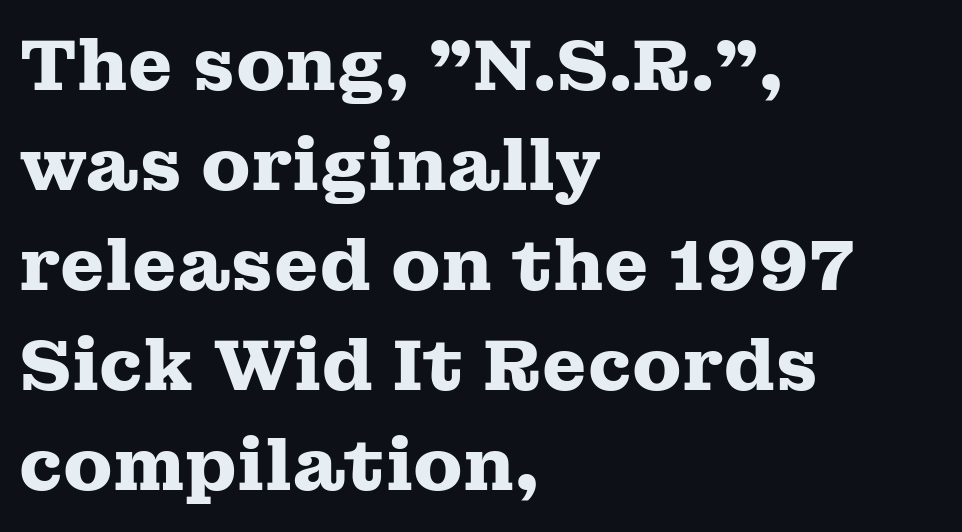
Typesetter's note: full bold, strokes at maximum text heaviness. The lettering stays uniformly vertical, giving the passage a roman look. Type without underlining. These lines are rendered in a variable-pitch font. Regarding serifs, this sample has them.
